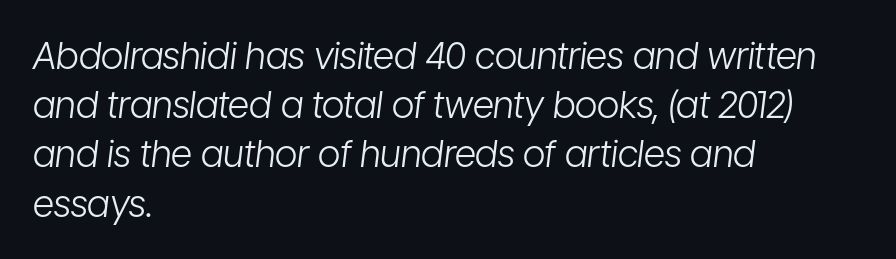
{"italic": "yes", "lean": "right", "slant_degrees": 7, "bold": "no", "weight": "light", "width": "condensed", "stroke_contrast": "low", "x_height": "medium", "monospaced": "no", "underline": "no", "align": "left", "line_spacing": "normal", "line_spacing_ratio": 1.33, "letter_spacing": "normal", "letter_spacing_em": 0.0, "glyph_px": 37}
